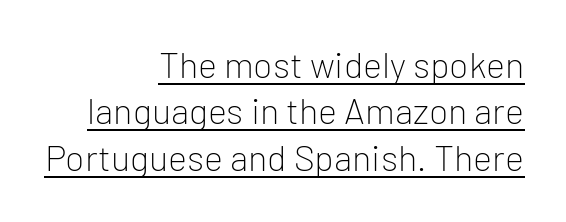
Q: Is the text bold? A: No.
Q: Is the text italic (slanted)? A: No, it is upright.
Q: Is the typeface a serif or a sans-serif typeface? A: Sans-serif.
Q: Is the text underlined? A: Yes.
Q: How is the paragraph aligned? A: Right-aligned.
Q: Is the spacing between letters normal or unusually wide? A: Normal.
Q: Is the spacing between lines tight, normal or loose? A: Normal.
Q: Width (condensed, normal, or wide)? A: Normal.
Q: Stroke contrast? A: Low.
Q: x-height? A: Medium.
Q: Monospaced? A: No.
